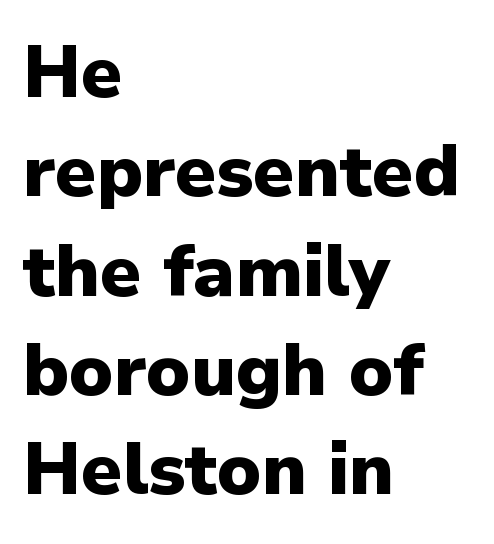
{"serif": "no", "italic": "no", "bold": "yes", "weight": "heavy", "width": "normal", "stroke_contrast": "low", "x_height": "medium", "monospaced": "no", "underline": "no", "align": "left", "line_spacing": "normal", "line_spacing_ratio": 1.36, "letter_spacing": "normal", "letter_spacing_em": 0.0, "glyph_px": 73}
